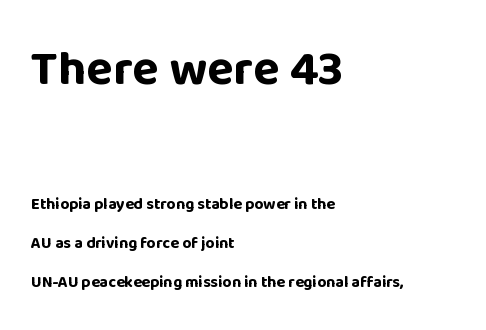
{"serif": "no", "italic": "no", "bold": "yes", "weight": "bold", "width": "normal", "stroke_contrast": "low", "x_height": "large", "monospaced": "no", "underline": "no", "align": "left", "line_spacing": "loose", "line_spacing_ratio": 2.46, "letter_spacing": "normal", "letter_spacing_em": 0.0, "larger_block": "first", "size_ratio": 3.06, "glyph_px": 49}
